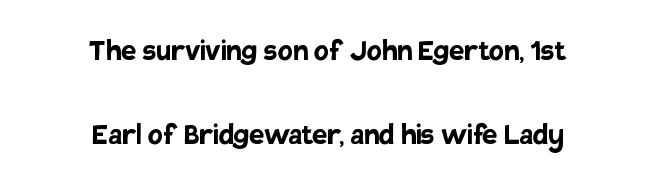
{"serif": "no", "italic": "no", "bold": "yes", "weight": "semibold", "width": "normal", "stroke_contrast": "low", "x_height": "large", "monospaced": "no", "underline": "no", "align": "center", "line_spacing": "loose", "line_spacing_ratio": 2.46, "letter_spacing": "normal", "letter_spacing_em": 0.0, "glyph_px": 34}
